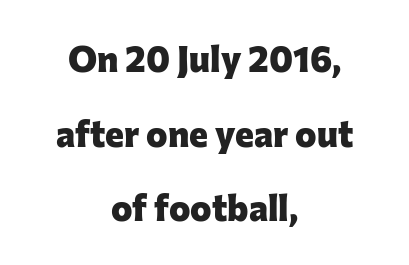
The image shows 36 px heavy sans-serif type, upright; set centered, loose line spacing (2.07x), normal letter spacing, not underlined; low stroke contrast and a medium x-height.
